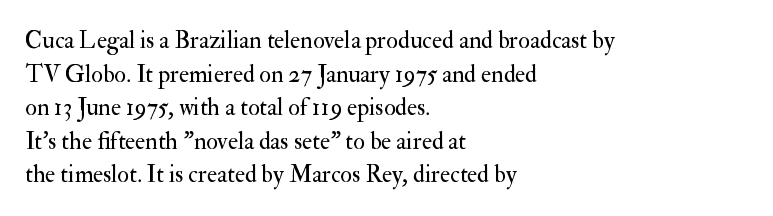
Q: Is the text bold? A: No.
Q: Is the text italic (slanted)? A: No, it is upright.
Q: Is the text underlined? A: No.
Q: How is the paragraph aligned? A: Left-aligned.
Q: Is the spacing between letters normal or unusually wide? A: Normal.
Q: Is the spacing between lines tight, normal or loose? A: Normal.
